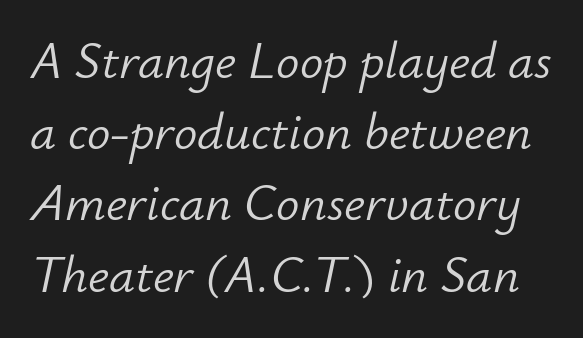
The image shows 52 px light type, italic (leaning right); set normal line spacing (1.37x), normal letter spacing, not underlined; low stroke contrast and a small x-height.
